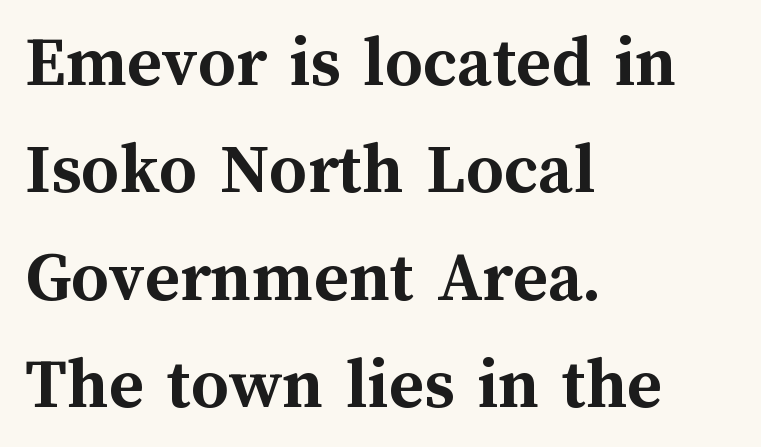
The image shows 74 px semibold type, upright; set left-aligned, normal line spacing (1.45x), normal letter spacing, not underlined; medium stroke contrast and a medium x-height.
